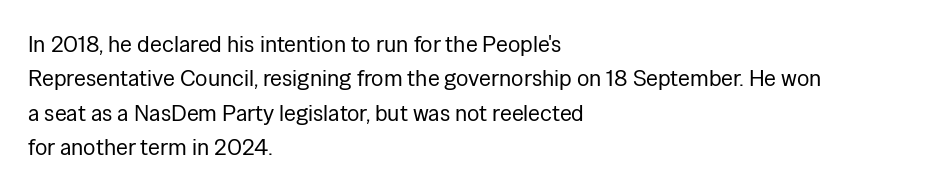
Observe the ordinary spacing: letters are neighbours, not strangers. Only glyphs here, with clear space below each row. Honestly, the row spacing looks completely unremarkable. No letter is thick-stroked: the sample isn't bold.
